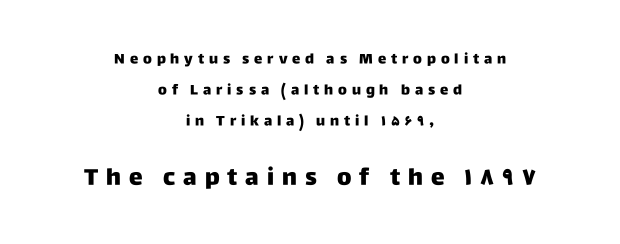
Q: Is the text italic (slanted)? A: No, it is upright.
Q: Is the text underlined? A: No.
Q: How is the paragraph aligned? A: Centered.
Q: Is the spacing between letters normal or unusually wide? A: Unusually wide.
Q: Is the spacing between lines tight, normal or loose? A: Loose.
Q: Which block of text is set in a larger size, the first (top) or the second (bottom)? A: The second (bottom) one.
